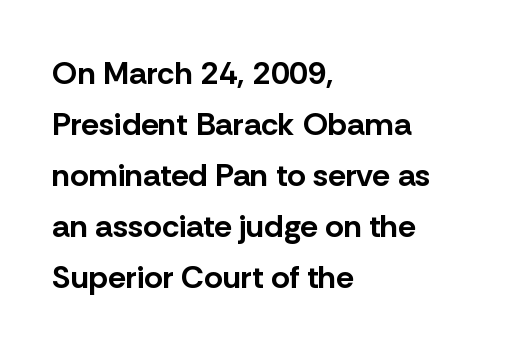
Q: Is the text bold? A: Yes.
Q: Is the text italic (slanted)? A: No, it is upright.
Q: Is the typeface a serif or a sans-serif typeface? A: Sans-serif.
Q: Is the text underlined? A: No.
Q: How is the paragraph aligned? A: Left-aligned.
Q: Is the spacing between letters normal or unusually wide? A: Normal.
Q: Is the spacing between lines tight, normal or loose? A: Normal.
Q: Width (condensed, normal, or wide)? A: Normal.
Q: Stroke contrast? A: Low.
Q: x-height? A: Medium.
Q: Monospaced? A: No.
